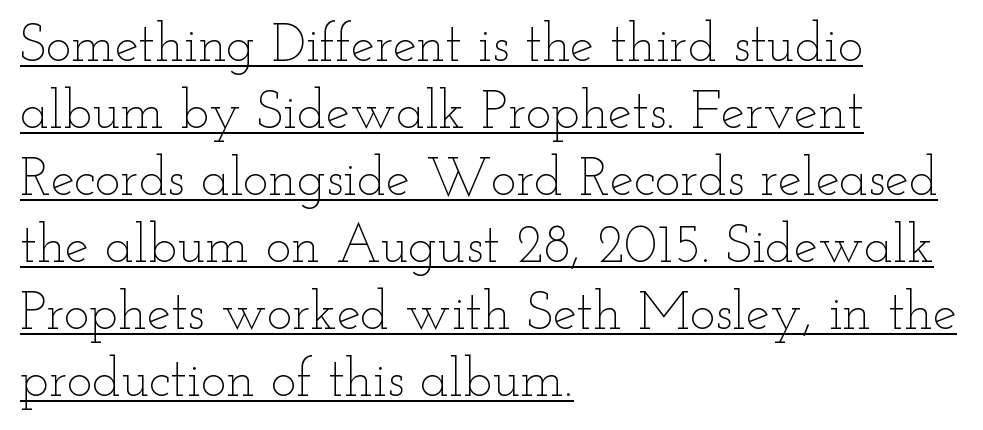
{"italic": "no", "bold": "no", "weight": "thin", "width": "wide", "stroke_contrast": "low", "x_height": "small", "monospaced": "no", "underline": "yes", "align": "left", "line_spacing_ratio": 1.24, "letter_spacing": "normal", "letter_spacing_em": 0.0, "glyph_px": 54}
